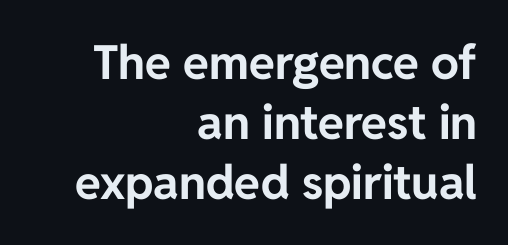
{"serif": "no", "italic": "no", "bold": "yes", "weight": "bold", "width": "normal", "stroke_contrast": "low", "x_height": "medium", "monospaced": "no", "underline": "no", "align": "right", "line_spacing": "normal", "line_spacing_ratio": 1.28, "letter_spacing": "normal", "letter_spacing_em": 0.0, "glyph_px": 47}
